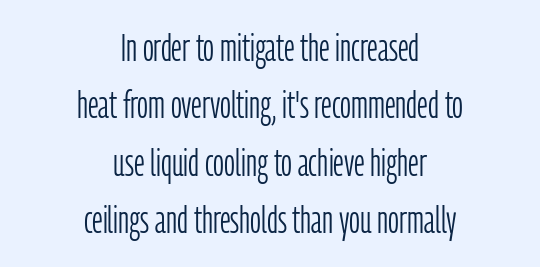
The image shows 38 px light, condensed sans-serif type, upright; set centered, normal line spacing (1.51x), normal letter spacing, not underlined; low stroke contrast and a medium x-height.
